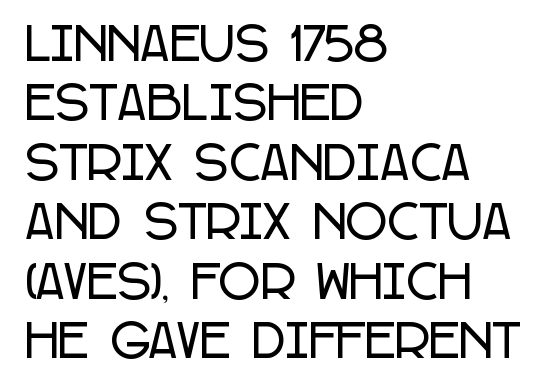
Vertical spacing — default. Clear beneath every line of the passage. The letters sit at their default tracking, neither squeezed nor spread. The compositor pushed each line to the left boundary. A roman cut, with each character standing at attention. You could not count columns in this text — the font is proportionally spaced.
